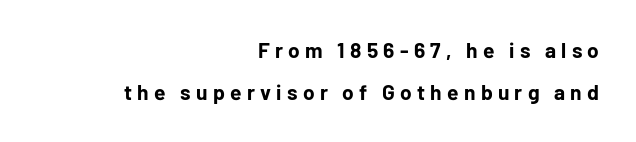
Q: Is the text bold? A: Yes.
Q: Is the text italic (slanted)? A: No, it is upright.
Q: Is the text underlined? A: No.
Q: How is the paragraph aligned? A: Right-aligned.
Q: Is the spacing between letters normal or unusually wide? A: Unusually wide.
Q: Is the spacing between lines tight, normal or loose? A: Loose.
